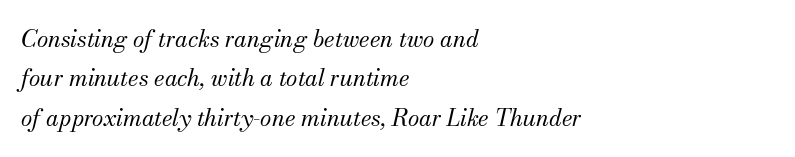
{"italic": "yes", "lean": "right", "slant_degrees": 13, "bold": "no", "underline": "no", "align": "left", "line_spacing_ratio": 1.71, "letter_spacing": "normal", "letter_spacing_em": 0.0, "glyph_px": 23}
